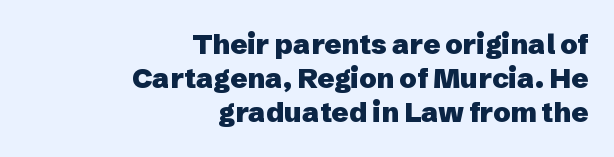
Q: Is the text bold? A: Yes.
Q: Is the text italic (slanted)? A: No, it is upright.
Q: Is the typeface a serif or a sans-serif typeface? A: Sans-serif.
Q: Is the text underlined? A: No.
Q: How is the paragraph aligned? A: Right-aligned.
Q: Is the spacing between letters normal or unusually wide? A: Normal.
Q: Width (condensed, normal, or wide)? A: Normal.
Q: Stroke contrast? A: Low.
Q: x-height? A: Medium.
Q: Monospaced? A: No.
